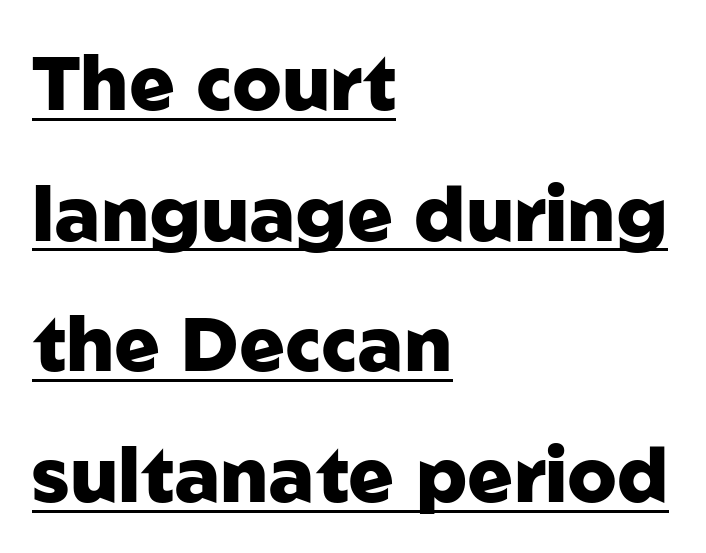
{"serif": "no", "italic": "no", "bold": "yes", "weight": "heavy", "width": "normal", "stroke_contrast": "low", "x_height": "medium", "monospaced": "no", "underline": "yes", "align": "left", "line_spacing_ratio": 1.72, "letter_spacing": "normal", "letter_spacing_em": 0.0, "glyph_px": 76}
